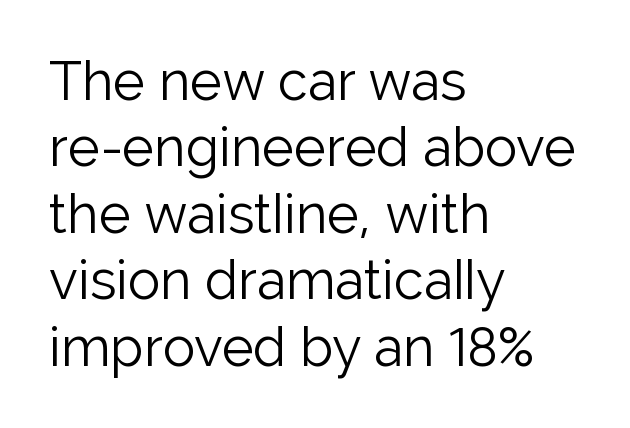
Q: Is the text bold? A: No.
Q: Is the text italic (slanted)? A: No, it is upright.
Q: Is the typeface a serif or a sans-serif typeface? A: Sans-serif.
Q: Is the text underlined? A: No.
Q: How is the paragraph aligned? A: Left-aligned.
Q: Is the spacing between letters normal or unusually wide? A: Normal.
Q: Width (condensed, normal, or wide)? A: Normal.
Q: Stroke contrast? A: Low.
Q: x-height? A: Medium.
Q: Monospaced? A: No.
